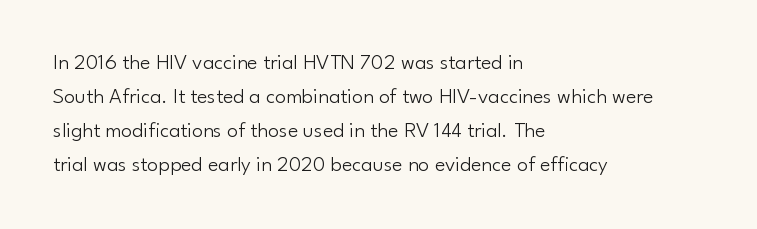
The image shows 22 px text type, upright; set left-aligned, normal line spacing (1.54x), normal letter spacing, not underlined.
